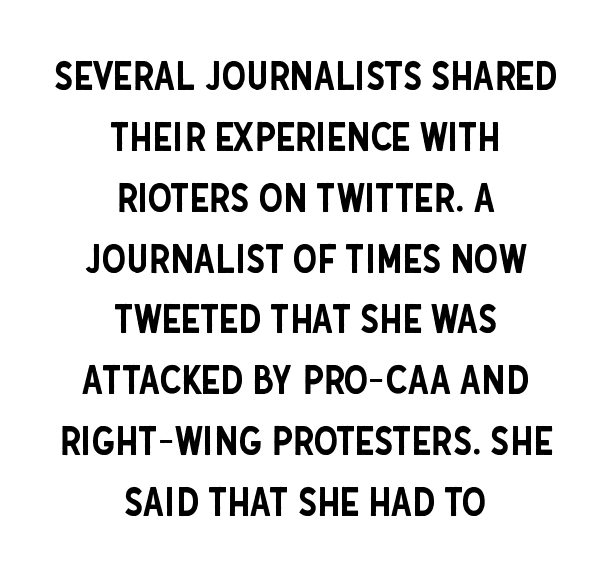
These lines are rendered in a variable-pitch font. The passage shown is not underscored anywhere. Baseline-to-baseline distance is the conventional proportion of letter height. Font category for this specimen: sans-serif.
